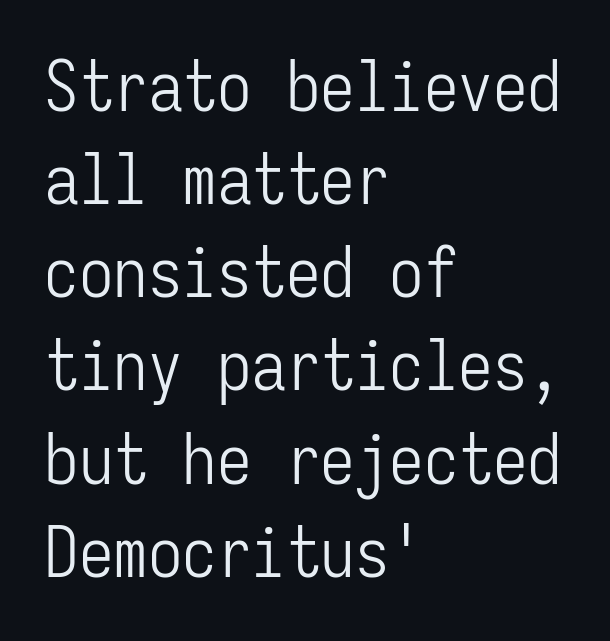
{"serif": "no", "italic": "no", "bold": "no", "weight": "light", "width": "condensed", "stroke_contrast": "low", "x_height": "medium", "monospaced": "yes", "underline": "no", "align": "left", "line_spacing": "normal", "line_spacing_ratio": 1.35, "letter_spacing": "normal", "letter_spacing_em": 0.0, "glyph_px": 69}
